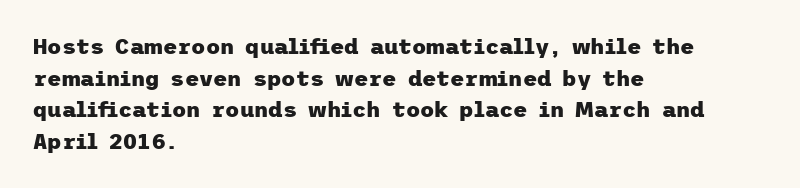
Q: Is the text bold? A: Yes.
Q: Is the text italic (slanted)? A: No, it is upright.
Q: Is the text underlined? A: No.
Q: How is the paragraph aligned? A: Left-aligned.
Q: Is the spacing between letters normal or unusually wide? A: Normal.
Q: Is the spacing between lines tight, normal or loose? A: Normal.
